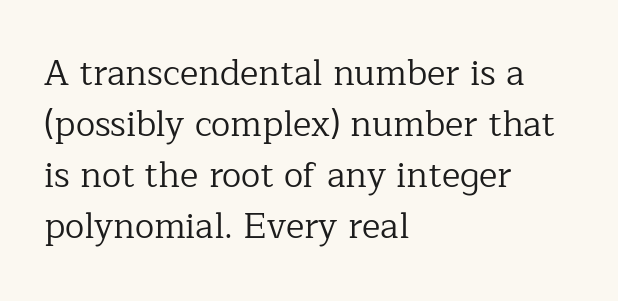
{"serif": "yes", "italic": "no", "bold": "no", "weight": "regular", "width": "normal", "stroke_contrast": "low", "x_height": "medium", "monospaced": "no", "underline": "no", "align": "left", "line_spacing": "normal", "line_spacing_ratio": 1.46, "letter_spacing": "normal", "letter_spacing_em": 0.0, "glyph_px": 35}
